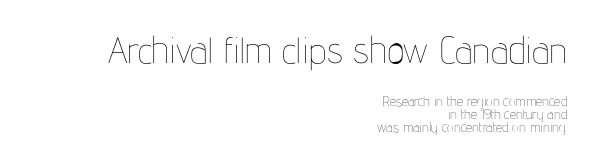
The designer dialed line spacing down below the default. Posture: upright roman. Does the bottom block carry the larger type? No, the top block does. Any mark beneath the type? The region is blank.
